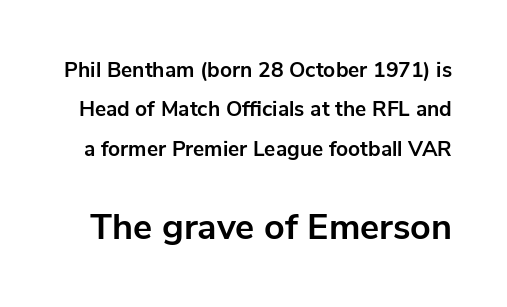
{"serif": "no", "italic": "no", "bold": "yes", "weight": "bold", "width": "normal", "stroke_contrast": "low", "x_height": "medium", "monospaced": "no", "underline": "no", "line_spacing_ratio": 1.87, "letter_spacing": "normal", "letter_spacing_em": 0.0, "larger_block": "second", "size_ratio": 1.71, "glyph_px": 36}
